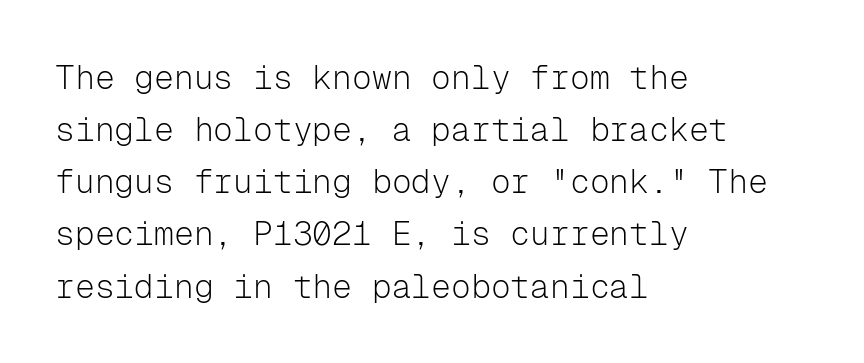
{"serif": "no", "italic": "no", "bold": "no", "weight": "light", "width": "normal", "stroke_contrast": "low", "x_height": "medium", "monospaced": "yes", "underline": "no", "align": "left", "line_spacing": "normal", "line_spacing_ratio": 1.58, "letter_spacing": "normal", "letter_spacing_em": 0.0, "glyph_px": 33}
